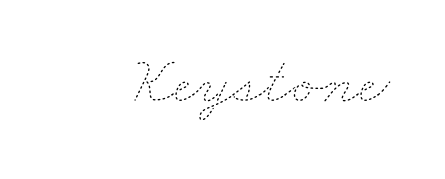
{"bold": "no", "weight": "thin", "width": "wide", "stroke_contrast": "low", "x_height": "small", "monospaced": "no", "underline": "no", "letter_spacing": "normal", "letter_spacing_em": 0.0, "glyph_px": 68}
